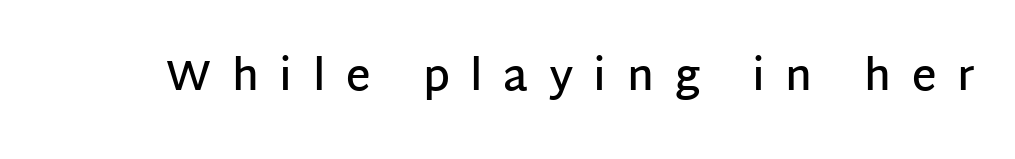
Clear beneath every line of the passage. This is roman type, the default non-slanted kind. To sum up the face: it is a sans, with no serifs. Proportional: the letters do not fall into vertical columns. The rendering inserts visible extra space after every character. Its strokes are somewhat broadened, the hallmark of semibold type.
